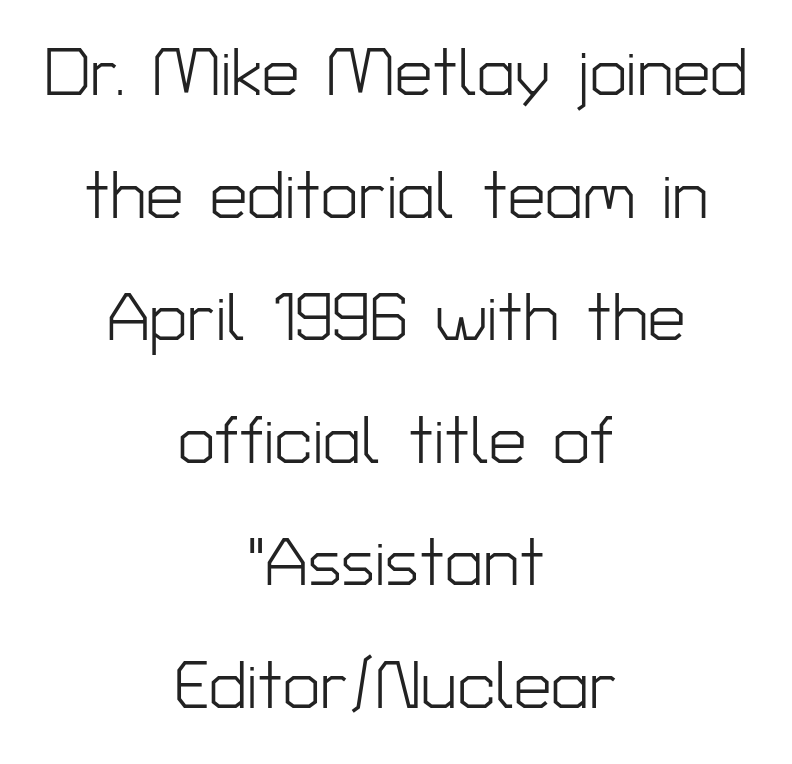
The image shows 67 px light sans-serif type, upright; set centered, line spacing 1.83x, normal letter spacing, not underlined; low stroke contrast and a medium x-height.
